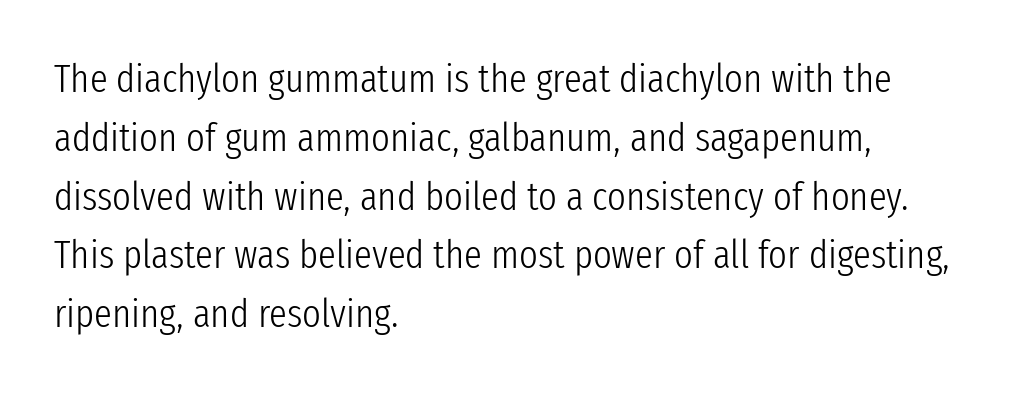
Italic: no, the glyphs are upright roman. Lines of text with bare space underneath. The leading is moderate, giving the passage an even texture. The paragraph has a hard left edge and a soft right edge. On a weight scale, this lands at 450 or below.
